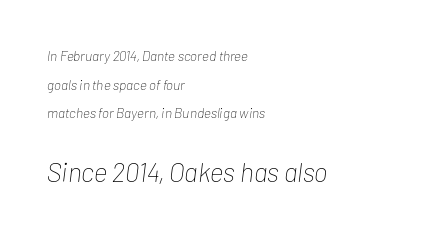
{"italic": "yes", "lean": "right", "slant_degrees": 7, "bold": "no", "underline": "no", "align": "left", "line_spacing": "loose", "line_spacing_ratio": 2.05, "letter_spacing": "normal", "letter_spacing_em": 0.0, "larger_block": "second", "size_ratio": 1.93, "glyph_px": 27}
